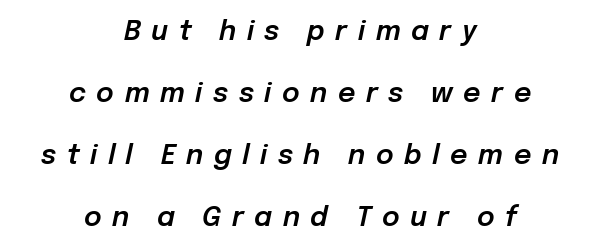
How would I describe the line gaps? Wide and relaxed. These lines have a slow, spaced-out rhythm from letter to letter. These lines stack symmetrically, like a column narrowing and widening about its center. Looking at the ascenders, they clearly lean.
